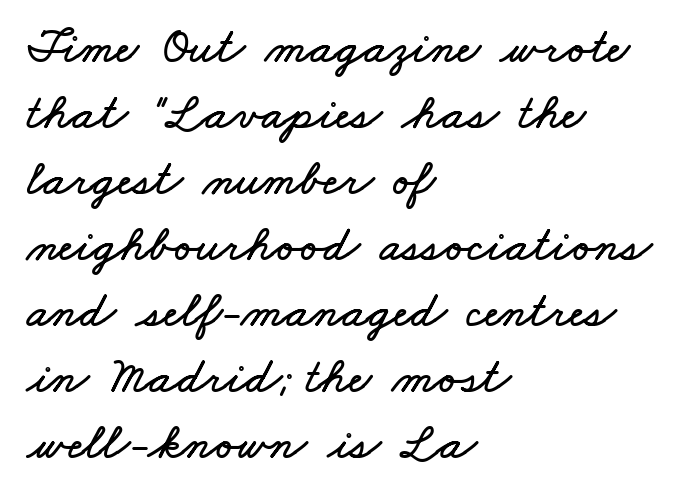
Here the glyphs are tracked normally, forming tight word shapes. The lines sit at an ordinary, default distance from one another. Do the characters align in a grid? No, the font is proportional. Left-aligned paragraph, ragged on the right.
